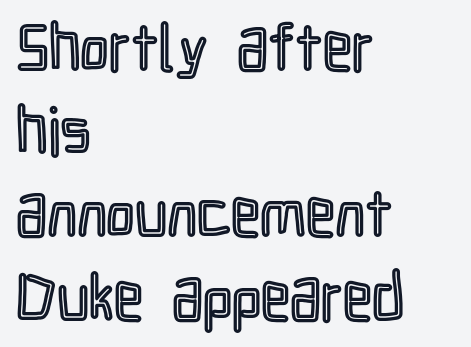
Q: Is the text italic (slanted)? A: No, it is upright.
Q: Is the text underlined? A: No.
Q: How is the paragraph aligned? A: Left-aligned.
Q: Is the spacing between letters normal or unusually wide? A: Normal.
Q: Is the spacing between lines tight, normal or loose? A: Normal.
Q: Width (condensed, normal, or wide)? A: Condensed.
Q: x-height? A: Medium.
Q: Monospaced? A: No.
